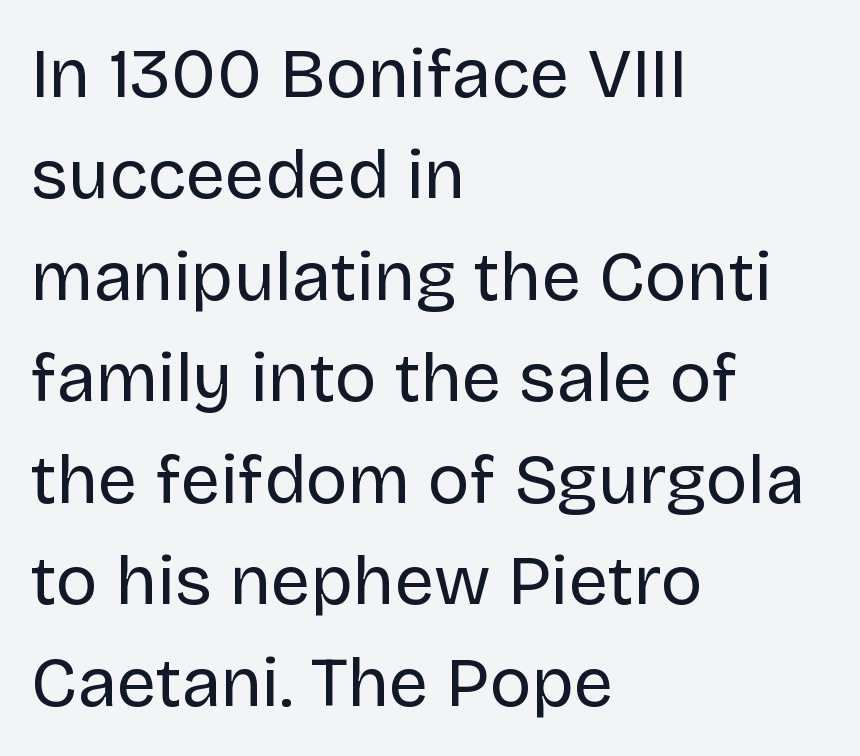
Q: Is the text bold? A: No.
Q: Is the text italic (slanted)? A: No, it is upright.
Q: Is the typeface a serif or a sans-serif typeface? A: Sans-serif.
Q: Is the text underlined? A: No.
Q: How is the paragraph aligned? A: Left-aligned.
Q: Is the spacing between letters normal or unusually wide? A: Normal.
Q: Is the spacing between lines tight, normal or loose? A: Normal.
Q: Width (condensed, normal, or wide)? A: Normal.
Q: Stroke contrast? A: Low.
Q: x-height? A: Large.
Q: Monospaced? A: No.
